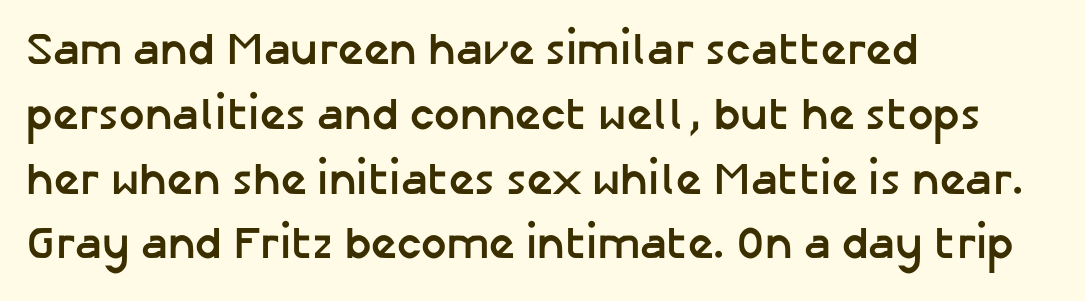
Q: Is the text bold? A: Yes.
Q: Is the text italic (slanted)? A: No, it is upright.
Q: Is the typeface a serif or a sans-serif typeface? A: Sans-serif.
Q: Is the text underlined? A: No.
Q: How is the paragraph aligned? A: Left-aligned.
Q: Is the spacing between letters normal or unusually wide? A: Normal.
Q: Is the spacing between lines tight, normal or loose? A: Normal.
Q: Width (condensed, normal, or wide)? A: Normal.
Q: Stroke contrast? A: Low.
Q: x-height? A: Medium.
Q: Monospaced? A: No.
